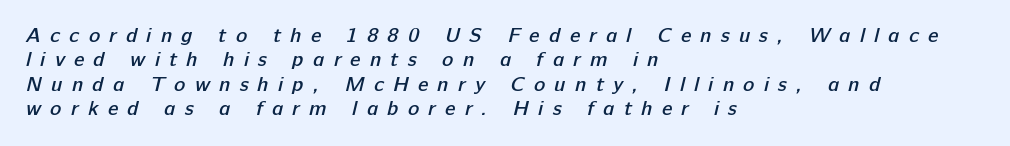
Q: Is the text bold? A: Semi-bold.
Q: Is the text underlined? A: No.
Q: How is the paragraph aligned? A: Left-aligned.
Q: Is the spacing between letters normal or unusually wide? A: Unusually wide.
